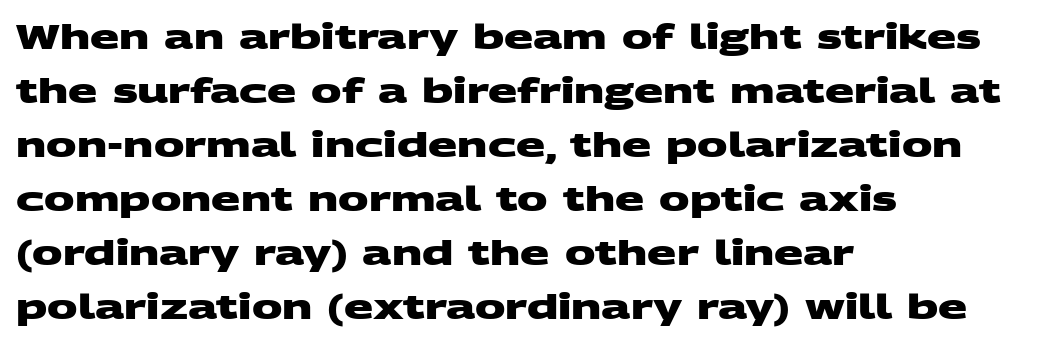
No extra tracking has been applied to these lines. The letters advance in unequal steps, a hallmark of proportional type. The typesetter chose a ragged-right arrangement here. Does the leading feel generous? No, just average. Type without underlining. Does the weight exceed regular? Yes, all the way to bold.
